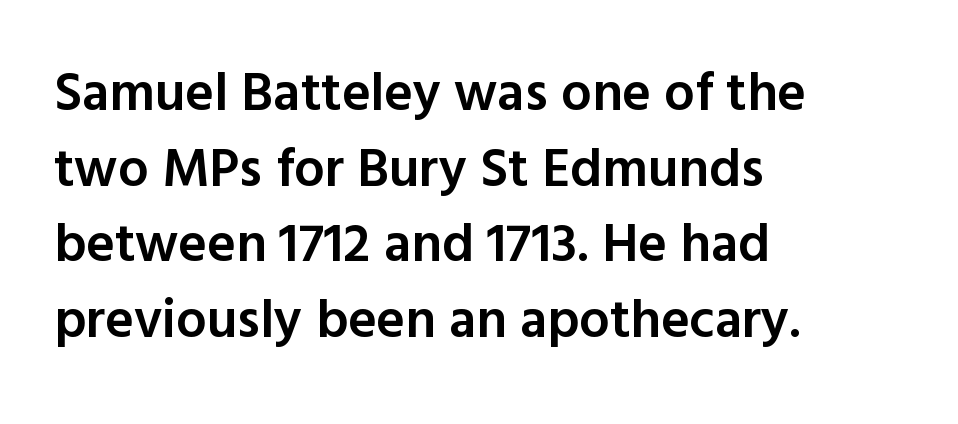
Q: Is the text bold? A: Semi-bold.
Q: Is the text italic (slanted)? A: No, it is upright.
Q: Is the typeface a serif or a sans-serif typeface? A: Sans-serif.
Q: Is the text underlined? A: No.
Q: How is the paragraph aligned? A: Left-aligned.
Q: Is the spacing between letters normal or unusually wide? A: Normal.
Q: Is the spacing between lines tight, normal or loose? A: Normal.
Q: Width (condensed, normal, or wide)? A: Normal.
Q: x-height? A: Medium.
Q: Monospaced? A: No.
